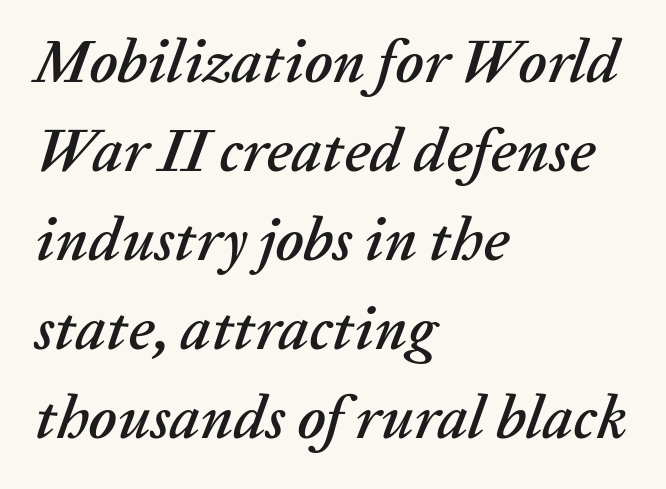
These lines were composed using italics. There is no visible air inserted between adjacent glyphs. The lines in this sample share a left origin and differ only in where they stop. Spacing verdict: proportional, widths tailored to each character. Check under the words: just untouched page. Rows of type keep a routine distance in the vertical direction.
